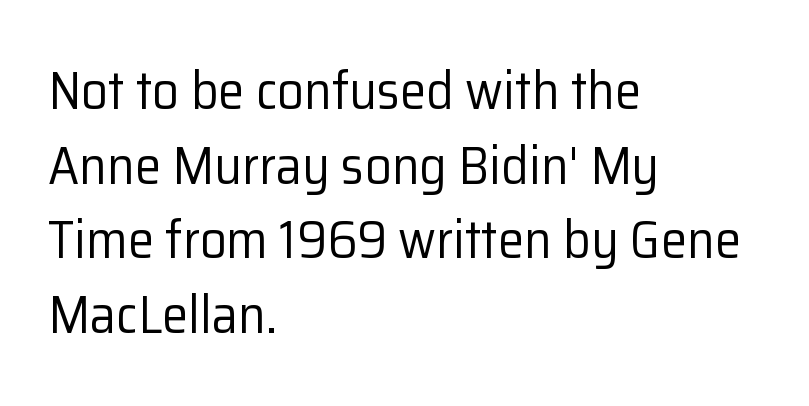
Unlike a traditional serif, this face leaves its strokes unadorned. Does the leading feel generous? No, just average. The characters are drawn with everyday or finer stroke widths. This sample uses plain, unmodified letter spacing.
